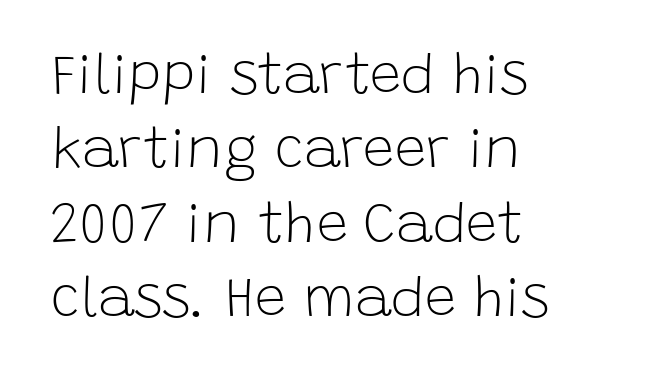
Q: Is the text bold? A: No.
Q: Is the text italic (slanted)? A: No, it is upright.
Q: Is the typeface a serif or a sans-serif typeface? A: Sans-serif.
Q: Is the text underlined? A: No.
Q: How is the paragraph aligned? A: Left-aligned.
Q: Is the spacing between letters normal or unusually wide? A: Normal.
Q: Is the spacing between lines tight, normal or loose? A: Normal.
Q: Width (condensed, normal, or wide)? A: Normal.
Q: Stroke contrast? A: Low.
Q: x-height? A: Large.
Q: Monospaced? A: No.
